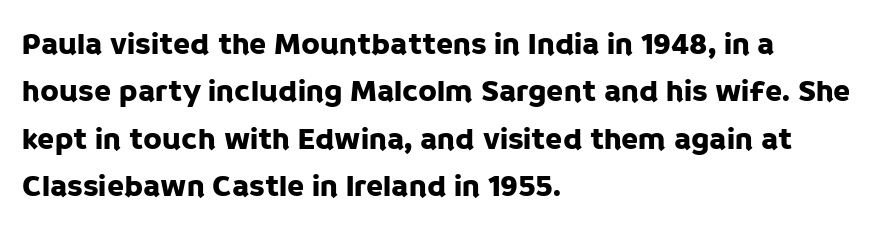
Q: Is the text italic (slanted)? A: No, it is upright.
Q: Is the typeface a serif or a sans-serif typeface? A: Sans-serif.
Q: Is the text underlined? A: No.
Q: How is the paragraph aligned? A: Left-aligned.
Q: Is the spacing between letters normal or unusually wide? A: Normal.
Q: Is the spacing between lines tight, normal or loose? A: Normal.
Q: Width (condensed, normal, or wide)? A: Normal.
Q: Stroke contrast? A: Low.
Q: x-height? A: Large.
Q: Monospaced? A: No.
